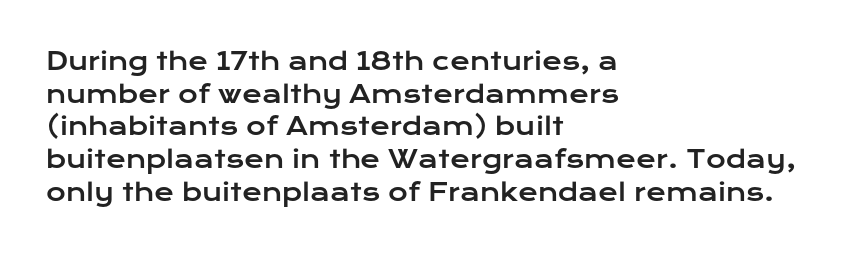
The image shows 24 px text type, upright; set left-aligned, normal line spacing (1.36x), normal letter spacing, not underlined.
